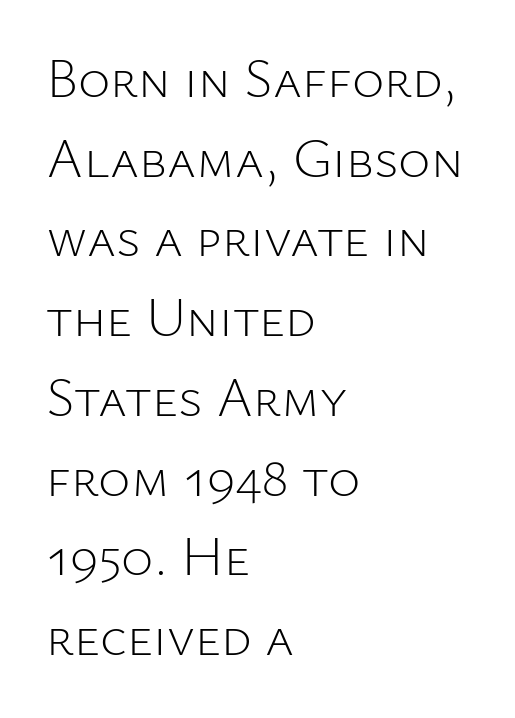
The text was rendered using a sans face with plain stroke endings. These lines are rendered in a variable-pitch font. These lines stack with their left ends in a neat column. A typesetter would call this leading conventional body-copy spacing.
